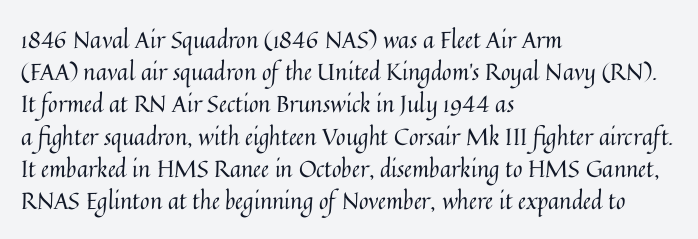
Q: Is the text bold? A: No.
Q: Is the text italic (slanted)? A: Yes.
Q: Is the text underlined? A: No.
Q: How is the paragraph aligned? A: Left-aligned.
Q: Is the spacing between letters normal or unusually wide? A: Normal.
Q: Is the spacing between lines tight, normal or loose? A: Normal.
